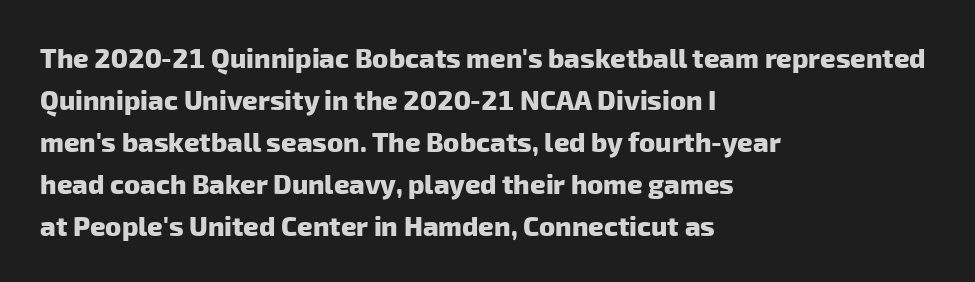
Q: Is the text bold? A: Yes.
Q: Is the text underlined? A: No.
Q: How is the paragraph aligned? A: Left-aligned.
Q: Is the spacing between letters normal or unusually wide? A: Normal.
Q: Is the spacing between lines tight, normal or loose? A: Normal.
